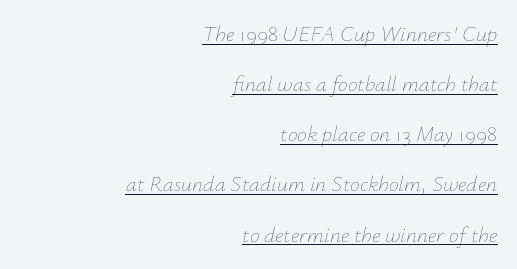
{"italic": "yes", "lean": "right", "slant_degrees": 12, "bold": "no", "underline": "yes", "align": "right", "line_spacing": "loose", "line_spacing_ratio": 2.28, "letter_spacing": "normal", "letter_spacing_em": 0.0, "glyph_px": 22}
